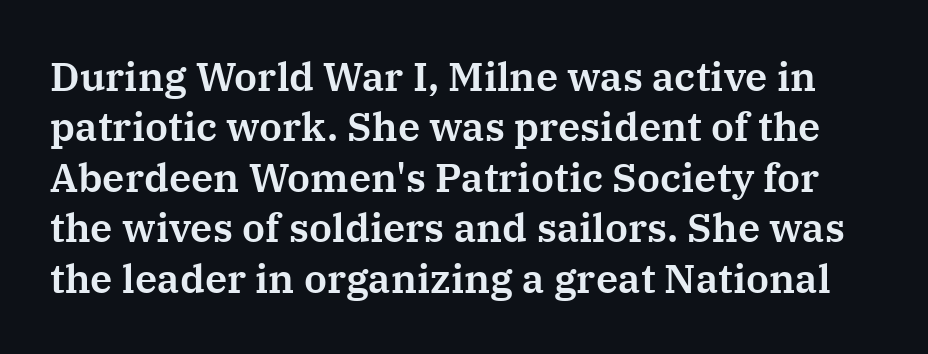
Q: Is the text italic (slanted)? A: No, it is upright.
Q: Is the typeface a serif or a sans-serif typeface? A: Serif.
Q: Is the text underlined? A: No.
Q: Is the spacing between letters normal or unusually wide? A: Normal.
Q: Is the spacing between lines tight, normal or loose? A: Normal.
Q: Width (condensed, normal, or wide)? A: Normal.
Q: Stroke contrast? A: Medium.
Q: x-height? A: Medium.
Q: Monospaced? A: No.
